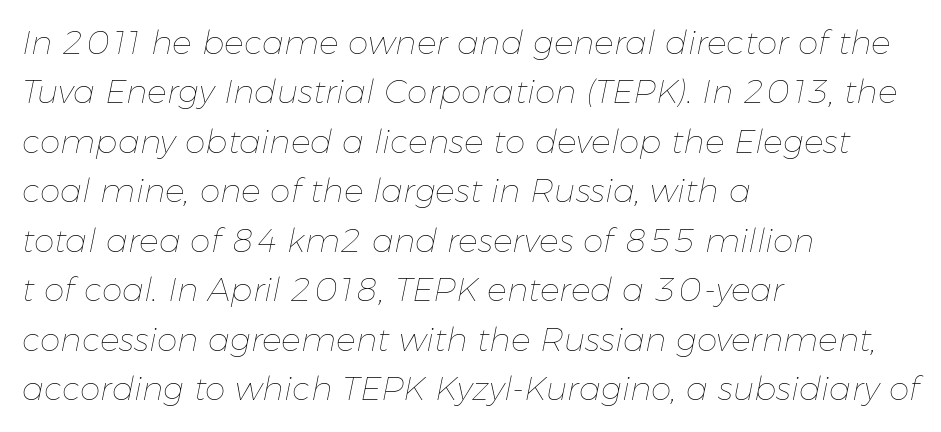
Caption: multi-line text, flush left, ragged right. Would a proofreader flag this as italicized? Yes. Here the designer chose a conventional face with non-uniform glyph widths. The space between consecutive lines is moderate. There is no visible air inserted between adjacent glyphs. Ink coverage per letter is moderate at most.
